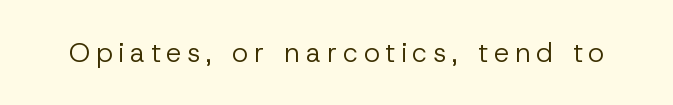
Q: Is the text bold? A: No.
Q: Is the text italic (slanted)? A: No, it is upright.
Q: Is the text underlined? A: No.
Q: Is the spacing between letters normal or unusually wide? A: Unusually wide.
